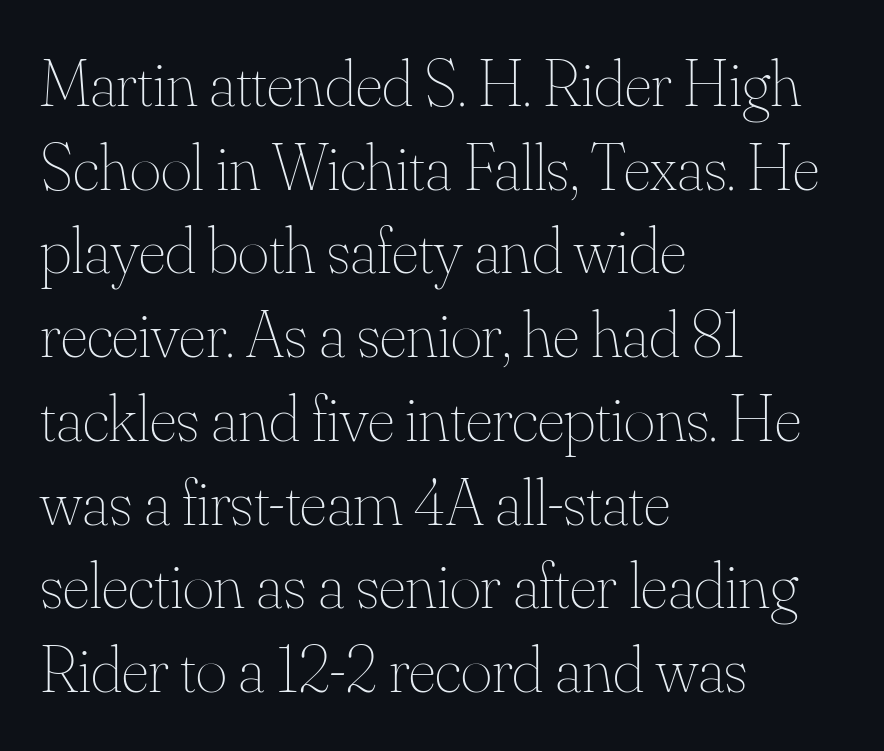
Each row of text sits above clean, open space. Quick note: not italic, upright. The space between consecutive lines is moderate. This sample has the flowing, uneven cadence of proportional lettering. Students, note that the glyphs here touch the page at normal intervals.
